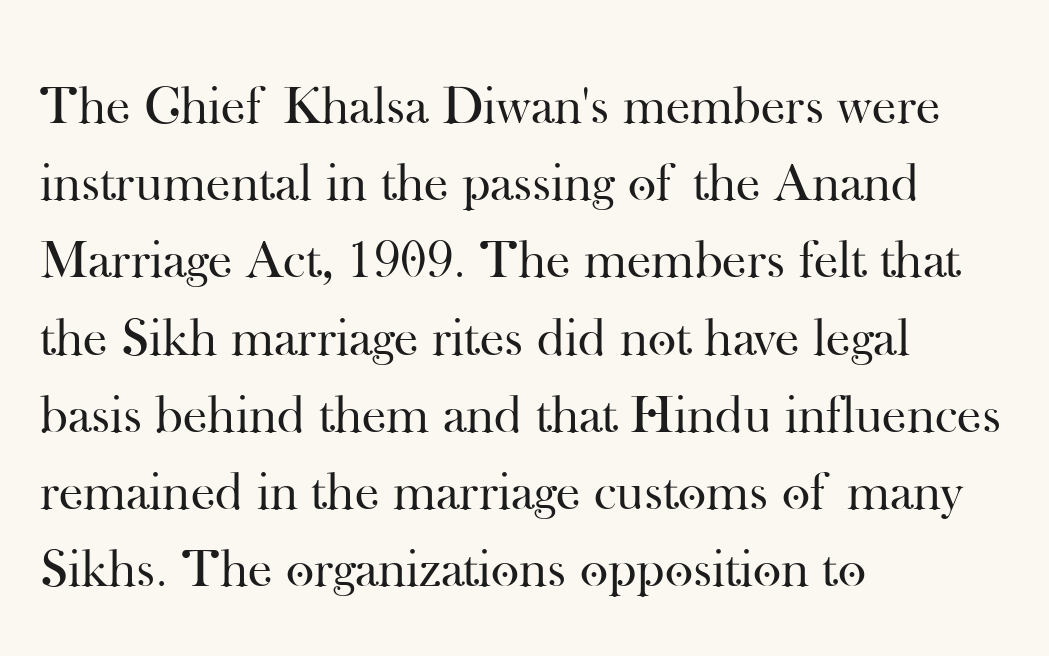
The vertical gap from one line to the next is medium. Style check: upright. Yep, those are serifs on the letters. Ink coverage per letter is moderate at most. The passage shown has conventional tracking throughout. Is the block centered? No — it sits flush against the left margin.
